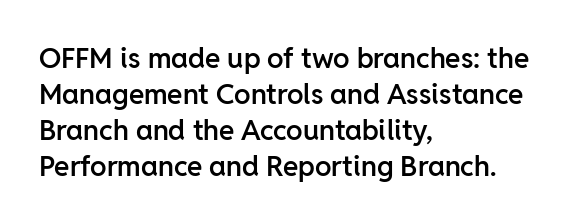
The image shows 28 px semibold sans-serif type, upright; set left-aligned, normal line spacing (1.28x), normal letter spacing, not underlined; low stroke contrast and a medium x-height.
